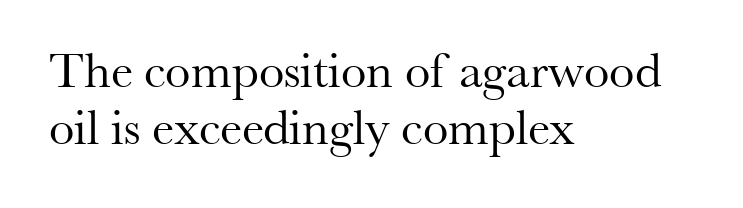
The image shows 51 px regular-weight serif type, upright; set left-aligned, tight line spacing (1.11x), normal letter spacing, not underlined; medium stroke contrast and a small x-height.
